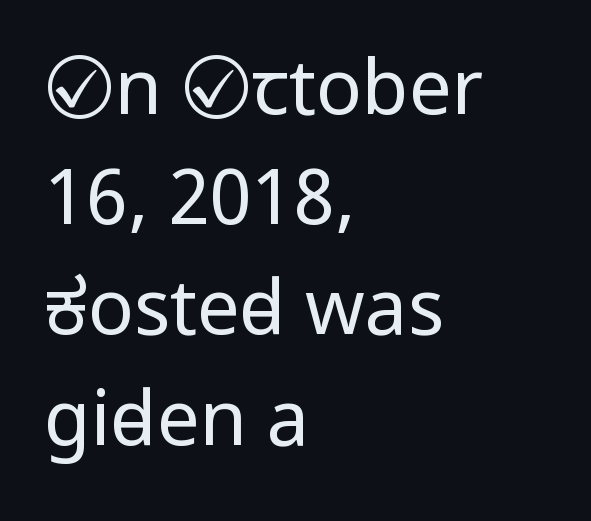
Is this a sans? Yes — the strokes have no serifs. Here the designer chose a conventional face with non-uniform glyph widths. Vertically, the passage feels balanced, rows spaced as you'd expect. Any mark beneath the type? The region is blank.
